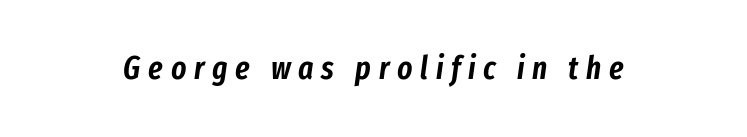
{"italic": "yes", "lean": "right", "slant_degrees": 8, "width": "condensed", "stroke_contrast": "low", "x_height": "medium", "monospaced": "no", "underline": "no", "letter_spacing": "wide", "letter_spacing_em": 0.24, "glyph_px": 32}
